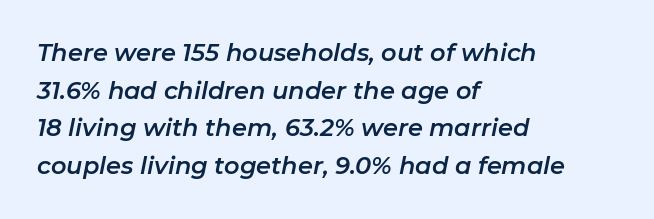
Q: Is the text italic (slanted)? A: Yes, it leans right by about 11 degrees.
Q: Is the text underlined? A: No.
Q: How is the paragraph aligned? A: Left-aligned.
Q: Is the spacing between letters normal or unusually wide? A: Normal.
Q: Is the spacing between lines tight, normal or loose? A: Normal.
